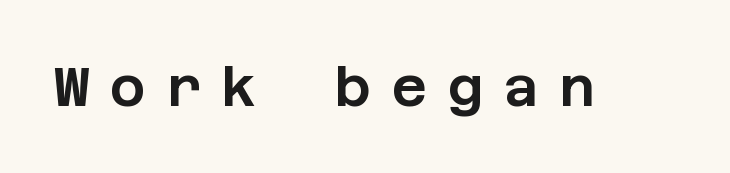
Q: Is the text italic (slanted)? A: No, it is upright.
Q: Is the typeface a serif or a sans-serif typeface? A: Sans-serif.
Q: Is the text underlined? A: No.
Q: Is the spacing between letters normal or unusually wide? A: Unusually wide.
Q: Width (condensed, normal, or wide)? A: Normal.
Q: Stroke contrast? A: Low.
Q: x-height? A: Large.
